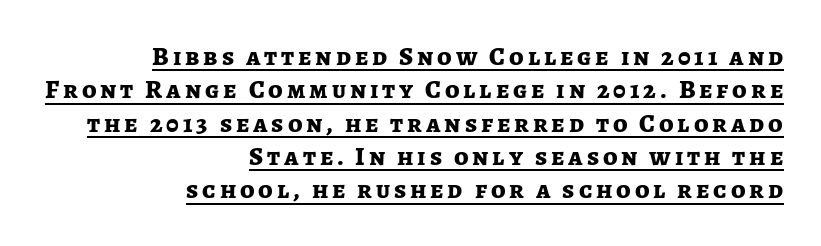
The image shows 26 px bold type, upright; set right-aligned, normal line spacing (1.28x), underlined.
